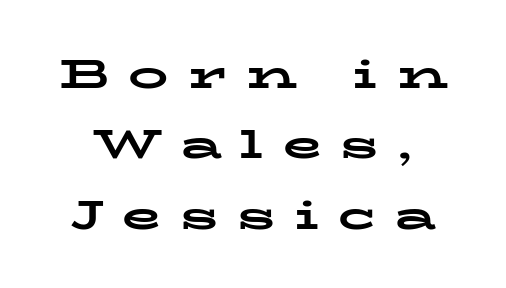
{"serif": "yes", "italic": "no", "bold": "yes", "weight": "bold", "width": "wide", "stroke_contrast": "low", "x_height": "medium", "monospaced": "no", "underline": "no", "line_spacing_ratio": 1.76, "letter_spacing": "wide", "letter_spacing_em": 0.47, "glyph_px": 40}
